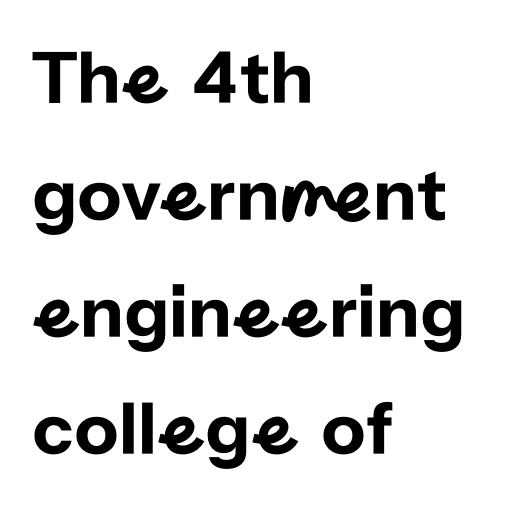
{"serif": "no", "italic": "no", "width": "normal", "stroke_contrast": "low", "x_height": "medium", "monospaced": "no", "underline": "no", "align": "left", "line_spacing": "normal", "line_spacing_ratio": 1.52, "letter_spacing": "normal", "letter_spacing_em": 0.0, "glyph_px": 77}
